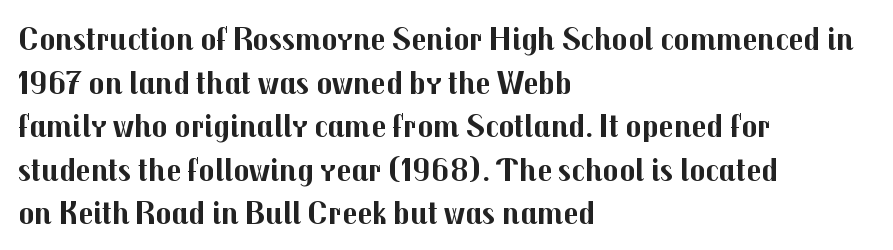
These lines stack with their left ends in a neat column. Posture: upright roman. The glyphs are unaccompanied by any horizontal stroke below them. Inter-character spacing is left at the font's built-in metrics. Nope, no serifs anywhere on these letters. Varying glyph widths throughout — classic text-font behaviour.
